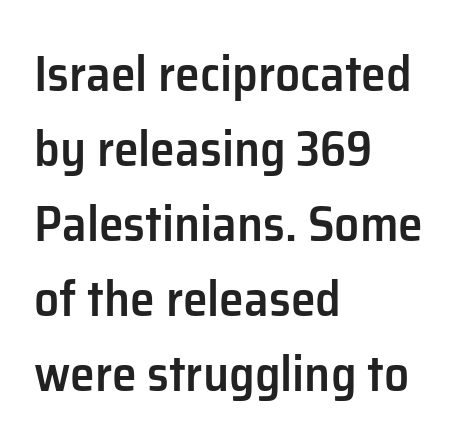
The image shows 50 px semibold sans-serif type, upright; set left-aligned, normal line spacing (1.5x), normal letter spacing, not underlined; low stroke contrast and a medium x-height.
